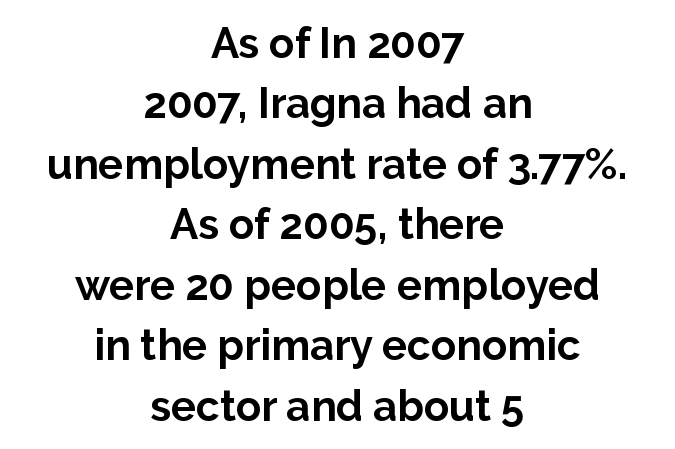
In CSS terms this would be text-align: center. Does extra space separate the letters? No, they use regular spacing. No feet cap the strokes, marking this as sans-serif type. This is the regular roman posture of the typeface. Any mark beneath the type? The region is blank. Successive baselines arrive at the customary interval.
